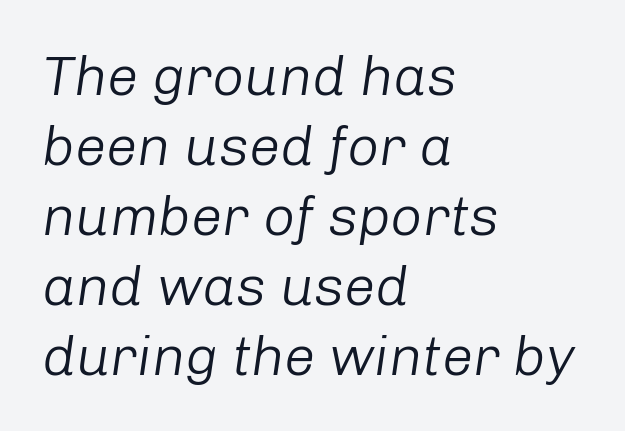
{"italic": "yes", "lean": "right", "slant_degrees": 8, "bold": "no", "weight": "light", "width": "normal", "stroke_contrast": "low", "x_height": "medium", "monospaced": "no", "underline": "no", "align": "left", "line_spacing": "normal", "line_spacing_ratio": 1.25, "letter_spacing": "normal", "letter_spacing_em": 0.0, "glyph_px": 56}
